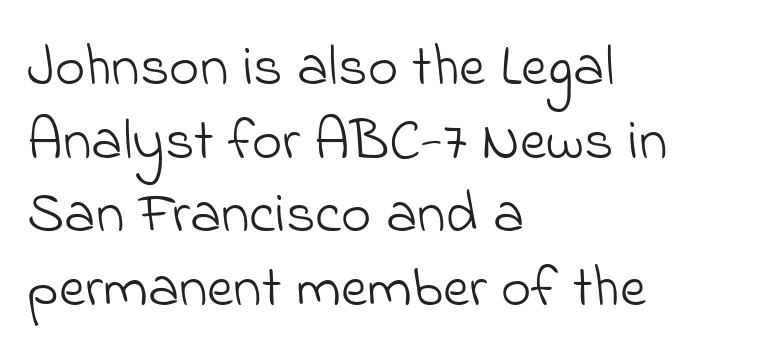
Q: Is the text bold? A: No.
Q: Is the typeface a serif or a sans-serif typeface? A: Sans-serif.
Q: Is the text underlined? A: No.
Q: How is the paragraph aligned? A: Left-aligned.
Q: Is the spacing between letters normal or unusually wide? A: Normal.
Q: Is the spacing between lines tight, normal or loose? A: Normal.
Q: Width (condensed, normal, or wide)? A: Normal.
Q: Stroke contrast? A: Low.
Q: x-height? A: Small.
Q: Monospaced? A: No.
